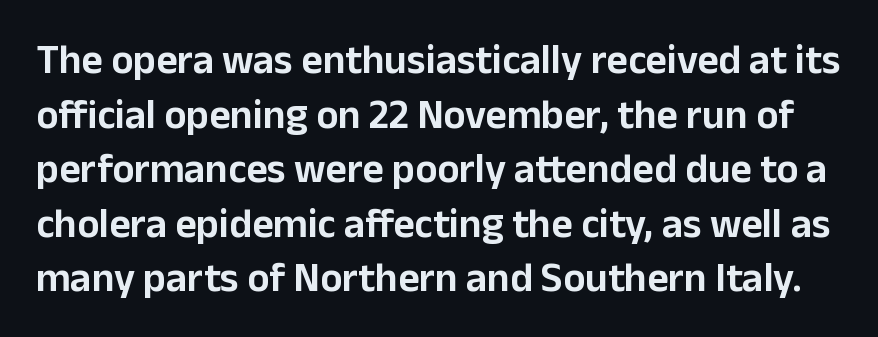
{"serif": "no", "italic": "no", "width": "normal", "stroke_contrast": "low", "x_height": "medium", "monospaced": "no", "underline": "no", "line_spacing": "normal", "line_spacing_ratio": 1.33, "letter_spacing": "normal", "letter_spacing_em": 0.0, "glyph_px": 41}
